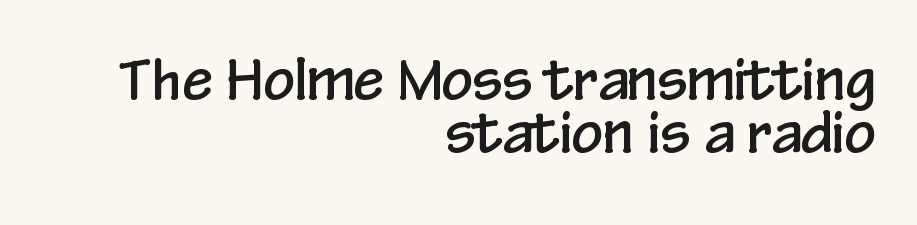
Q: Is the text italic (slanted)? A: No, it is upright.
Q: Is the typeface a serif or a sans-serif typeface? A: Sans-serif.
Q: Is the text underlined? A: No.
Q: How is the paragraph aligned? A: Right-aligned.
Q: Is the spacing between letters normal or unusually wide? A: Normal.
Q: Is the spacing between lines tight, normal or loose? A: Tight.
Q: Width (condensed, normal, or wide)? A: Condensed.
Q: Stroke contrast? A: Low.
Q: x-height? A: Medium.
Q: Monospaced? A: No.
